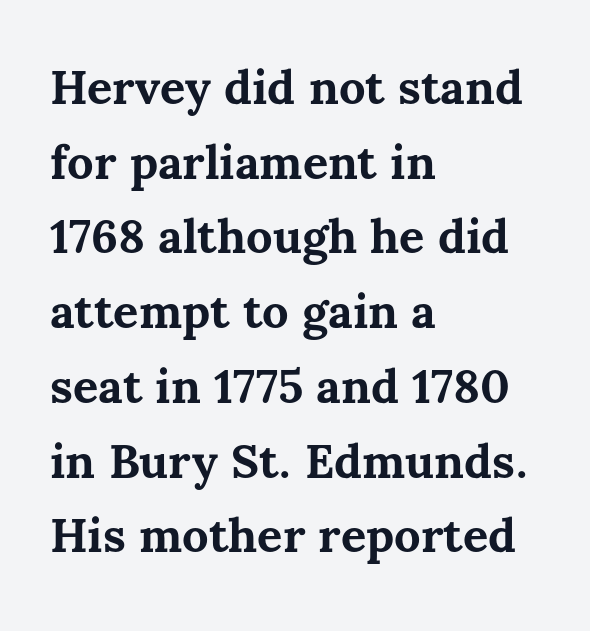
Q: Is the text bold? A: Yes.
Q: Is the text italic (slanted)? A: No, it is upright.
Q: Is the text underlined? A: No.
Q: How is the paragraph aligned? A: Left-aligned.
Q: Is the spacing between letters normal or unusually wide? A: Normal.
Q: Is the spacing between lines tight, normal or loose? A: Normal.
Q: Width (condensed, normal, or wide)? A: Normal.
Q: Stroke contrast? A: Medium.
Q: x-height? A: Medium.
Q: Monospaced? A: No.
